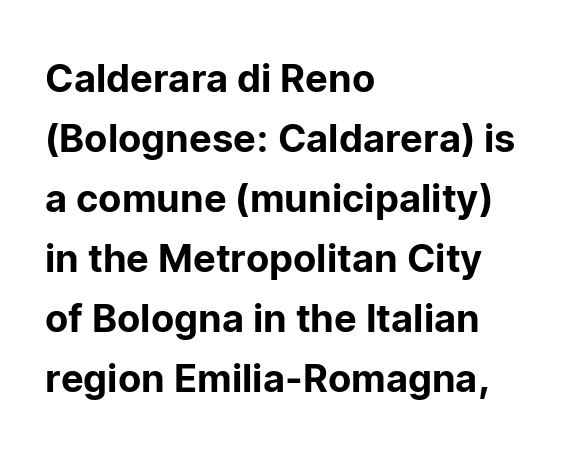
The image shows 38 px sans-serif type, upright; set left-aligned, normal line spacing (1.58x), normal letter spacing, not underlined; low stroke contrast and a medium x-height.
